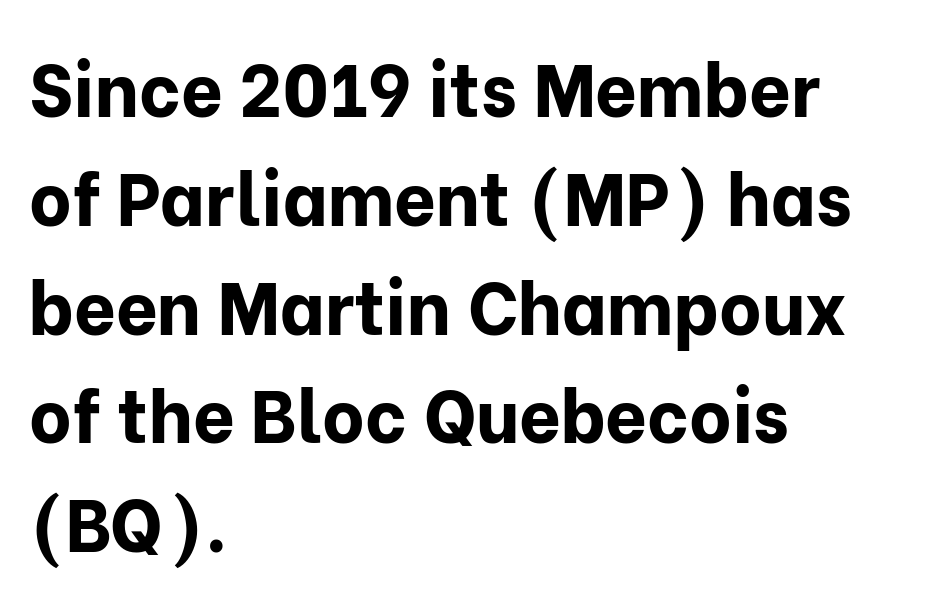
This sample uses plain, unmodified letter spacing. A normal amount of white space separates one row of letters from the next. Which margin do the lines hug? The left one — the right edge is uneven. Just letters on the line, the space beneath them empty.
